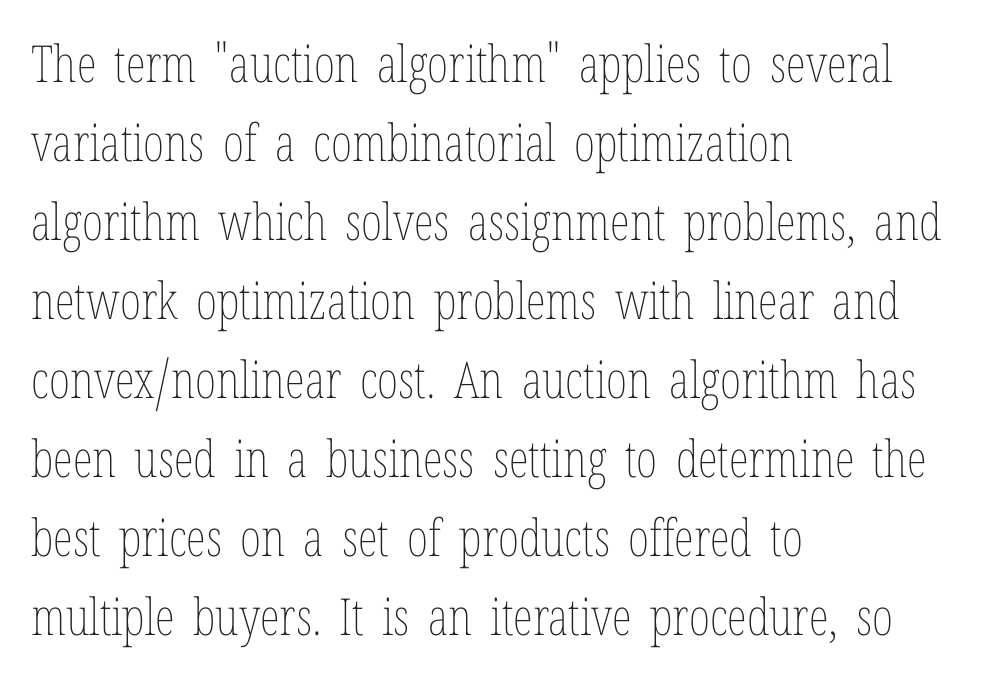
A clean baseline with only descenders dipping below it. Varying glyph widths throughout — classic text-font behaviour. The paragraph shown leans on its left margin. No extra ink here — the face is not bold.
